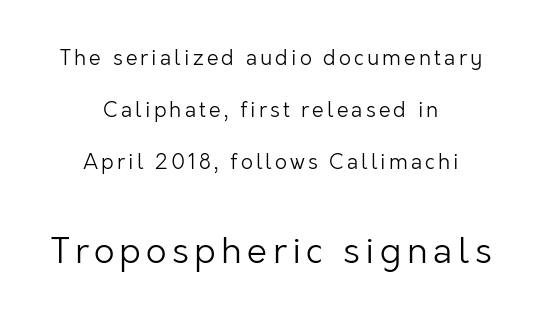
Q: Is the text bold? A: No.
Q: Is the text italic (slanted)? A: No, it is upright.
Q: Is the typeface a serif or a sans-serif typeface? A: Sans-serif.
Q: Is the text underlined? A: No.
Q: How is the paragraph aligned? A: Centered.
Q: Is the spacing between lines tight, normal or loose? A: Loose.
Q: Which block of text is set in a larger size, the first (top) or the second (bottom)? A: The second (bottom) one.
Q: Width (condensed, normal, or wide)? A: Normal.
Q: Stroke contrast? A: Low.
Q: x-height? A: Medium.
Q: Monospaced? A: No.
